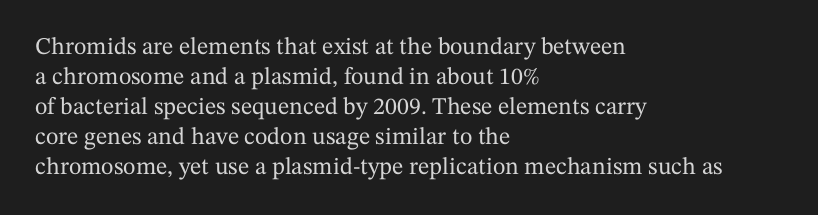
Q: Is the text italic (slanted)? A: No, it is upright.
Q: Is the text underlined? A: No.
Q: How is the paragraph aligned? A: Left-aligned.
Q: Is the spacing between letters normal or unusually wide? A: Normal.
Q: Is the spacing between lines tight, normal or loose? A: Normal.
